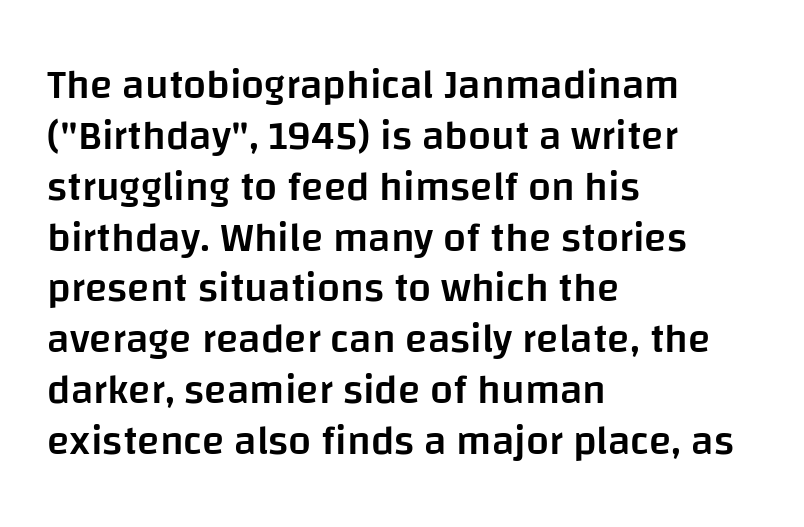
{"serif": "no", "italic": "no", "bold": "semi", "weight": "semibold", "width": "normal", "stroke_contrast": "low", "x_height": "large", "monospaced": "no", "underline": "no", "align": "left", "line_spacing_ratio": 1.24, "letter_spacing": "normal", "letter_spacing_em": 0.0, "glyph_px": 41}
